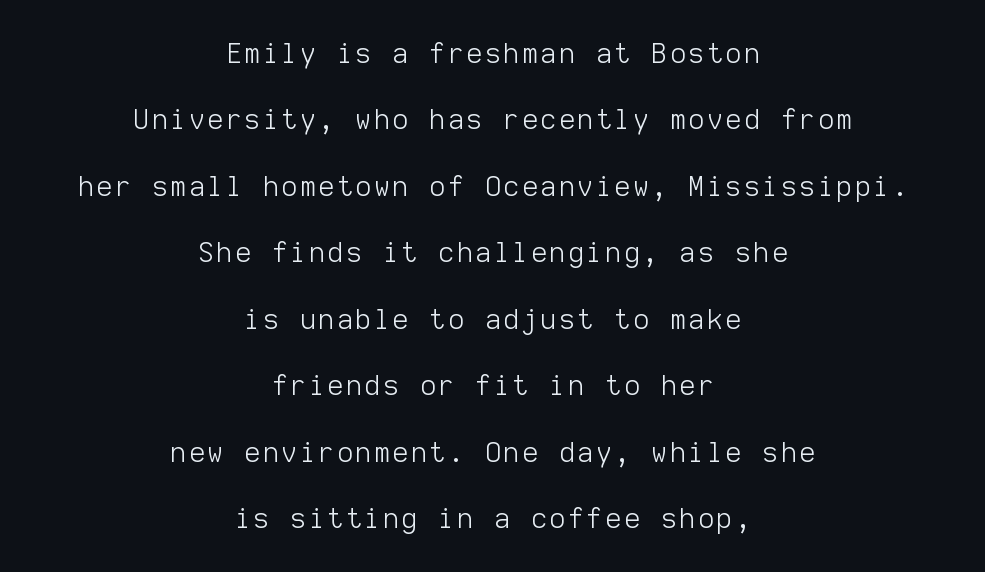
{"italic": "no", "bold": "no", "underline": "no", "align": "center", "line_spacing": "loose", "line_spacing_ratio": 2.46, "glyph_px": 27}
